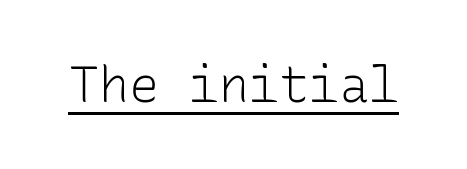
The font is comparable to plain body text, perhaps lighter. Note the uniform advance width — an 'i' takes as much space as an 'm'. Standard letterfit; no display-style spreading of the glyphs. The typesetter has applied underlining to the passage shown. These lines are composed in type without serifs.
